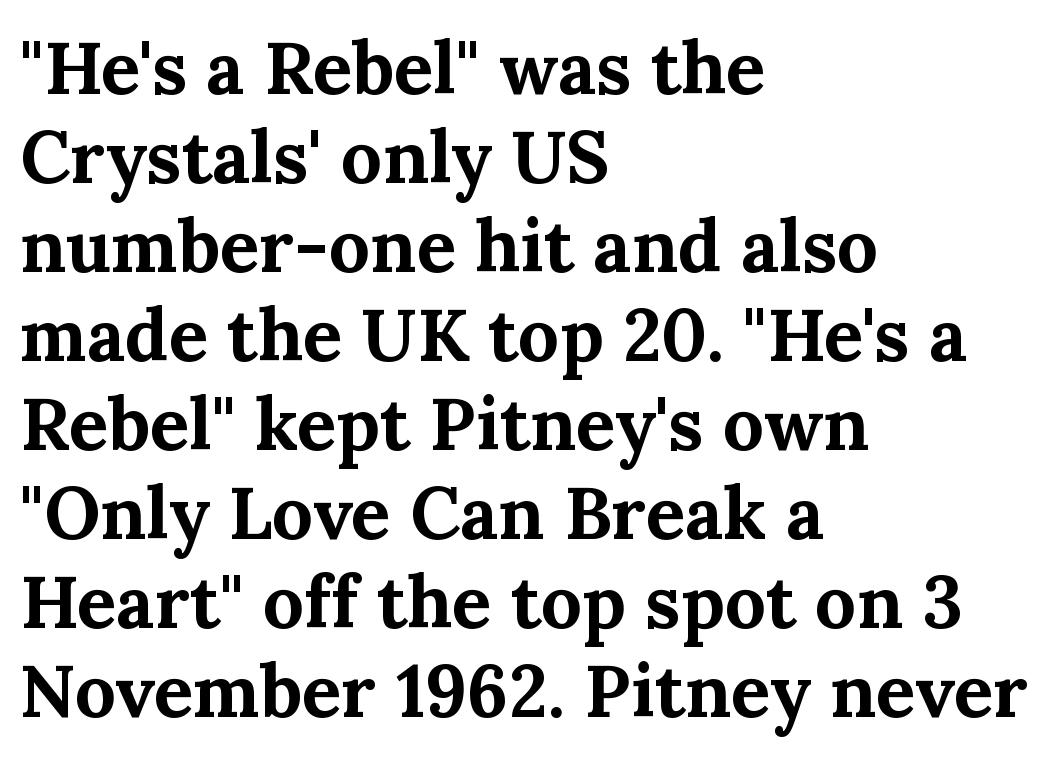
A serif font was chosen for this passage. This rendering uses left alignment, leaving the right contour irregular. A dark, heavy texture on the line: the type is bold. Posture: vertical.
